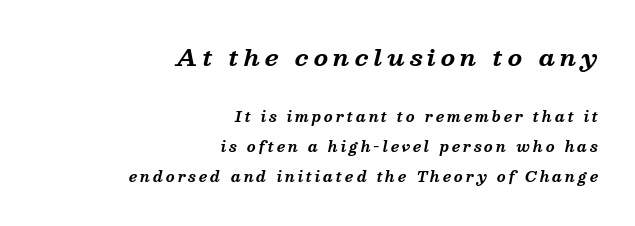
The image shows 23 px bold type, italic (leaning right); set right-aligned, loose line spacing (2.13x), unusually wide letter spacing (+0.21 em), not underlined; the first (top) block is 1.64x larger.
